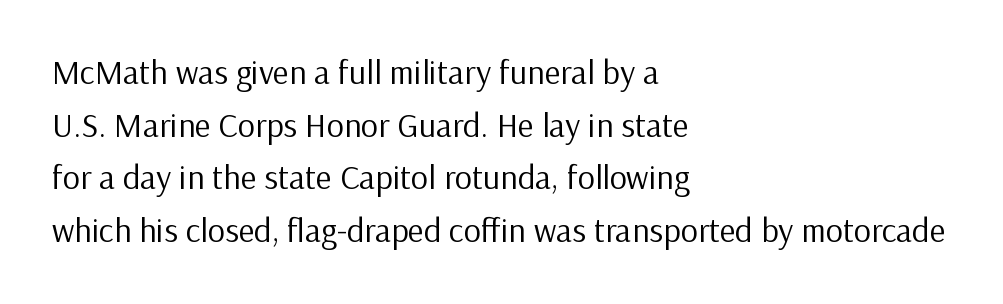
The designer went with a sans here, leaving each stem footless. Each stroke keeps to a modest, everyday thickness or less. You could call the tracking neutral — neither tight nor loose. The lines sit at an ordinary, default distance from one another. Do the characters align in a grid? No, the font is proportional.
